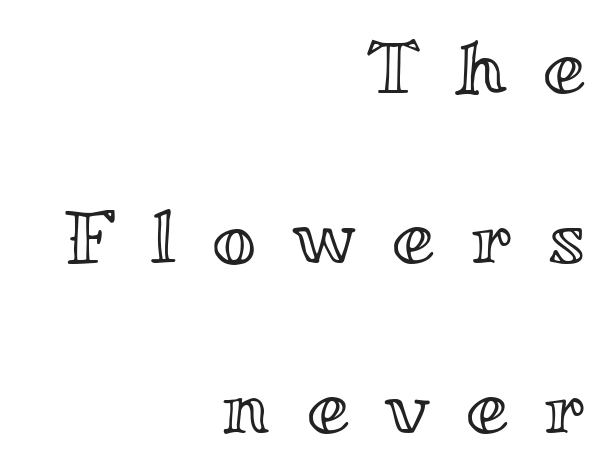
Q: Is the text italic (slanted)? A: No, it is upright.
Q: Is the text underlined? A: No.
Q: How is the paragraph aligned? A: Right-aligned.
Q: Is the spacing between letters normal or unusually wide? A: Unusually wide.
Q: Is the spacing between lines tight, normal or loose? A: Loose.
Q: Width (condensed, normal, or wide)? A: Wide.
Q: x-height? A: Small.
Q: Monospaced? A: No.
